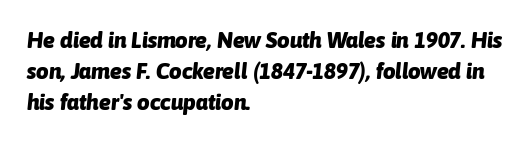
Q: Is the text bold? A: Yes.
Q: Is the text italic (slanted)? A: Yes, it leans right by about 6 degrees.
Q: Is the text underlined? A: No.
Q: How is the paragraph aligned? A: Left-aligned.
Q: Is the spacing between letters normal or unusually wide? A: Normal.
Q: Is the spacing between lines tight, normal or loose? A: Normal.
